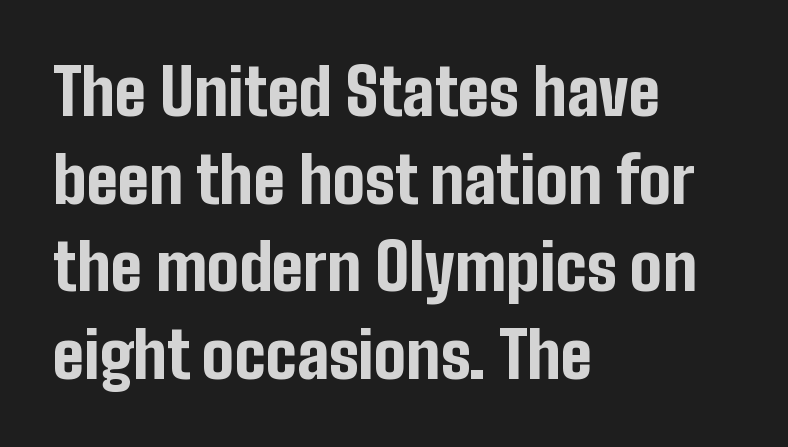
The ragged edge is on the right, which tells us the setting is flush left. In terms of leading, this rendering sits right in the middle. Grotesque or geometric, the face here clearly has no serifs. Notice how the stems are strictly vertical — no italics here.
